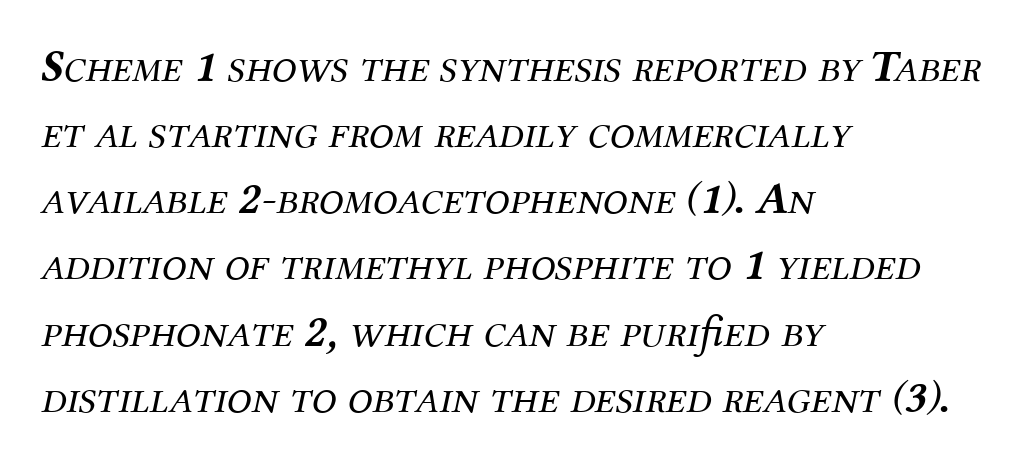
Q: Is the text bold? A: No.
Q: Is the text italic (slanted)? A: Yes, it leans right by about 12 degrees.
Q: Is the typeface a serif or a sans-serif typeface? A: Serif.
Q: Is the text underlined? A: No.
Q: How is the paragraph aligned? A: Left-aligned.
Q: Is the spacing between letters normal or unusually wide? A: Normal.
Q: Is the spacing between lines tight, normal or loose? A: Normal.
Q: Width (condensed, normal, or wide)? A: Normal.
Q: Stroke contrast? A: Medium.
Q: x-height? A: Medium.
Q: Monospaced? A: No.
